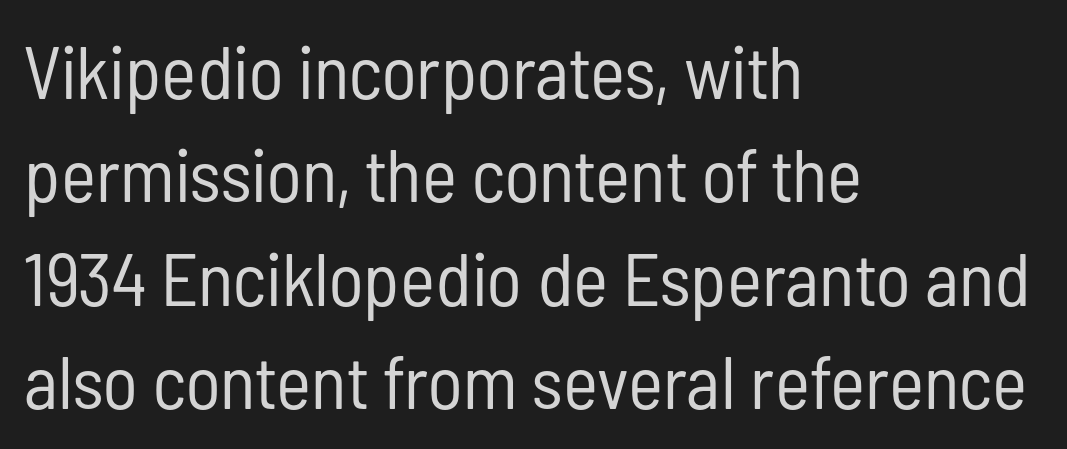
{"serif": "no", "italic": "no", "bold": "no", "weight": "regular", "width": "condensed", "stroke_contrast": "low", "x_height": "medium", "monospaced": "no", "underline": "no", "align": "left", "line_spacing": "normal", "line_spacing_ratio": 1.38, "letter_spacing": "normal", "letter_spacing_em": 0.0, "glyph_px": 75}
